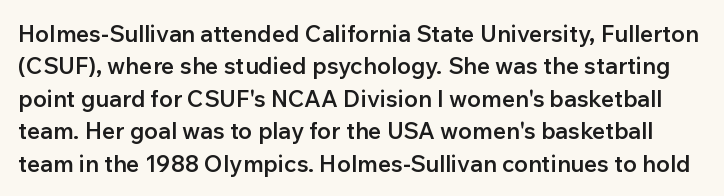
Q: Is the text bold? A: Semi-bold.
Q: Is the text italic (slanted)? A: No, it is upright.
Q: Is the text underlined? A: No.
Q: Is the spacing between letters normal or unusually wide? A: Normal.
Q: Is the spacing between lines tight, normal or loose? A: Normal.
